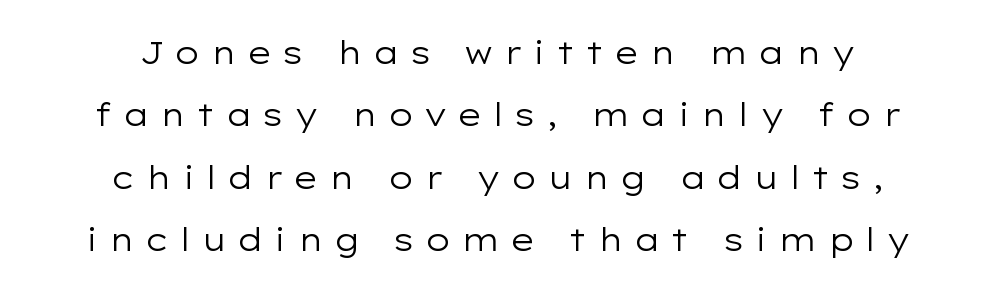
The image shows 31 px regular-weight, wide sans-serif type, upright; set centered, loose line spacing (2.01x), unusually wide letter spacing (+0.31 em), not underlined; low stroke contrast and a medium x-height.
